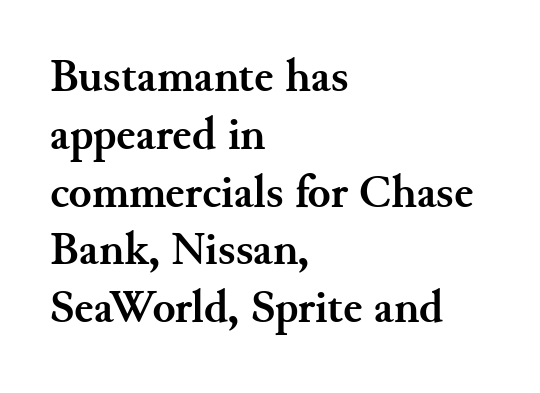
The lines in this sample share a left origin and differ only in where they stop. Do the characters align in a grid? No, the font is proportional. Letterform terminals end in serifs throughout the passage. Italic? Not at all — the glyphs are vertical. Glyph-to-glyph distance matches everyday printed text.
